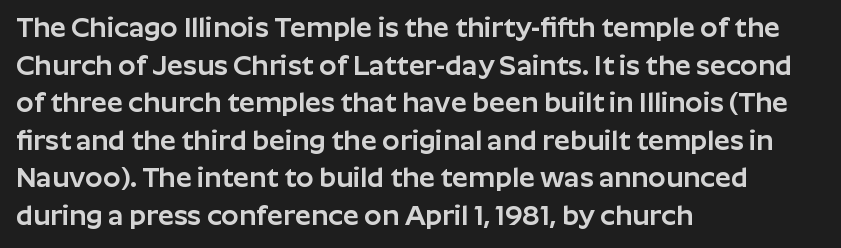
Q: Is the text italic (slanted)? A: No, it is upright.
Q: Is the typeface a serif or a sans-serif typeface? A: Sans-serif.
Q: Is the text underlined? A: No.
Q: How is the paragraph aligned? A: Left-aligned.
Q: Is the spacing between letters normal or unusually wide? A: Normal.
Q: Is the spacing between lines tight, normal or loose? A: Normal.
Q: Width (condensed, normal, or wide)? A: Normal.
Q: Stroke contrast? A: Low.
Q: x-height? A: Medium.
Q: Monospaced? A: No.
